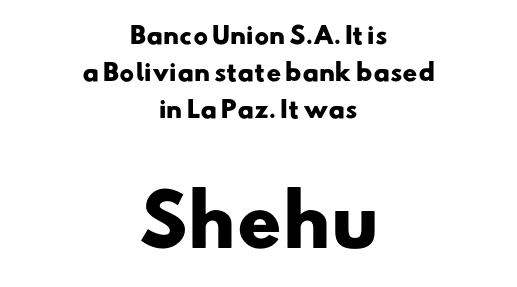
{"serif": "no", "bold": "yes", "weight": "heavy", "width": "wide", "stroke_contrast": "low", "x_height": "small", "monospaced": "no", "underline": "no", "align": "center", "line_spacing": "normal", "line_spacing_ratio": 1.61, "letter_spacing": "normal", "letter_spacing_em": 0.0, "larger_block": "second", "size_ratio": 3.0, "glyph_px": 69}
